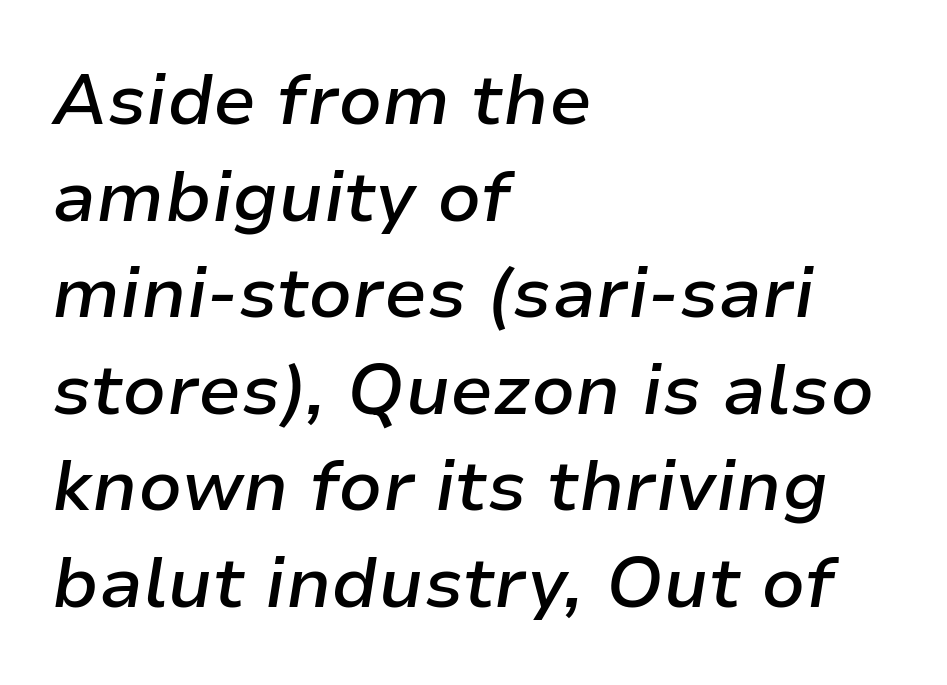
The image shows 71 px semibold type, italic (leaning right); set left-aligned, normal line spacing (1.36x), normal letter spacing, not underlined; low stroke contrast and a medium x-height.
